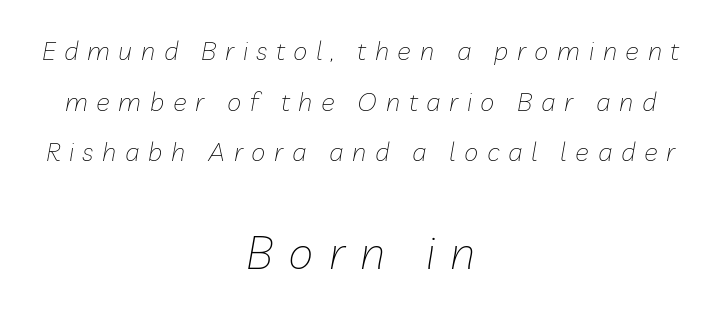
Vertical spacing — loose. Type size steps up from the first block to the second. Notice how the stems are inclined rather than vertical — that's the hallmark of italics. The rag falls on both sides of this text block equally. Each word looks stretched out because of the extra space between its letters. Caption: face not bold, strokes unweighted.
